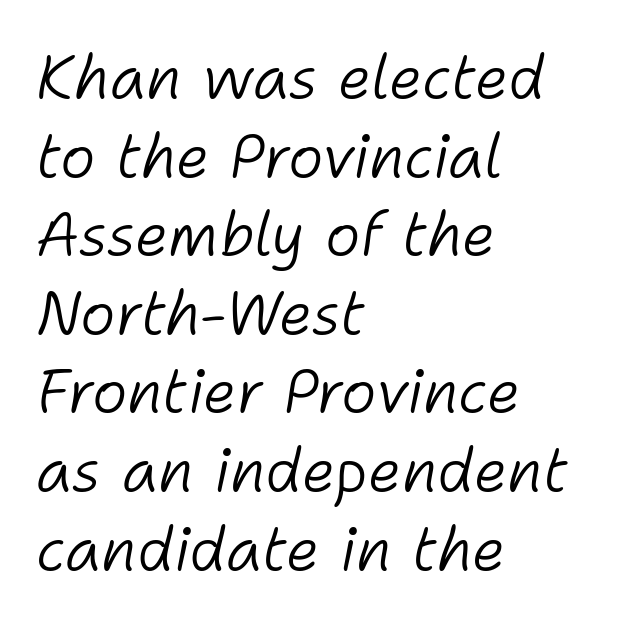
{"italic": "yes", "lean": "right", "slant_degrees": 11, "bold": "no", "weight": "light", "width": "normal", "stroke_contrast": "low", "x_height": "medium", "monospaced": "no", "underline": "no", "align": "left", "line_spacing": "normal", "line_spacing_ratio": 1.31, "letter_spacing": "normal", "letter_spacing_em": 0.0, "glyph_px": 60}
